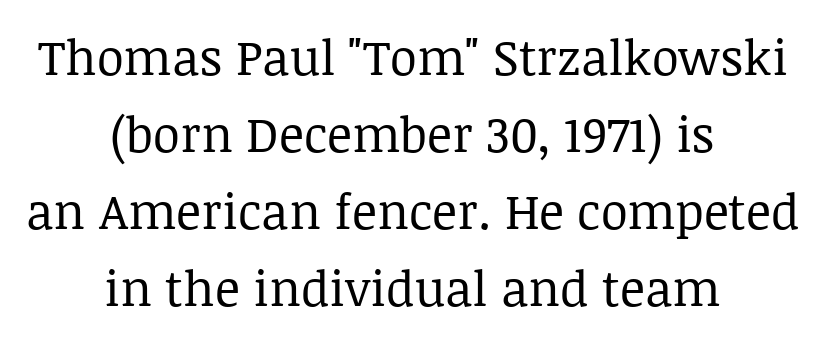
Successive baselines arrive at the customary interval. The paragraph shown floats in the horizontal middle. The rendering shows small feet on the letterforms — a serif design. The passage shown has conventional tracking throughout.
